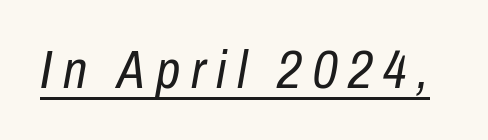
Q: Is the text bold? A: No.
Q: Is the text italic (slanted)? A: Yes, it leans right by about 10 degrees.
Q: Is the text underlined? A: Yes.
Q: Is the spacing between letters normal or unusually wide? A: Unusually wide.
Q: Width (condensed, normal, or wide)? A: Condensed.
Q: Stroke contrast? A: Low.
Q: x-height? A: Medium.
Q: Monospaced? A: No.
